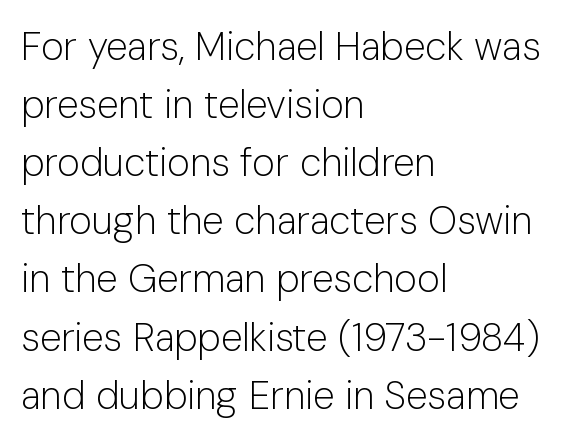
The image shows 39 px light sans-serif type, upright; set left-aligned, normal line spacing (1.49x), normal letter spacing, not underlined; low stroke contrast and a medium x-height.
